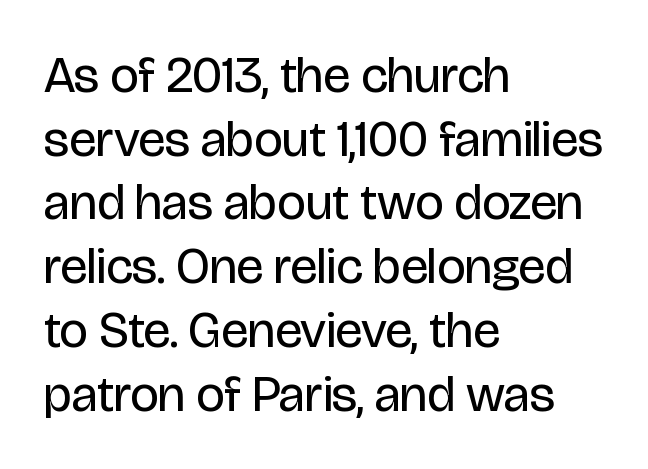
Here the glyphs are tracked normally, forming tight word shapes. Quick note: not italic, upright. Type style note: lacks serifs. The vertical gap from one line to the next is medium.
